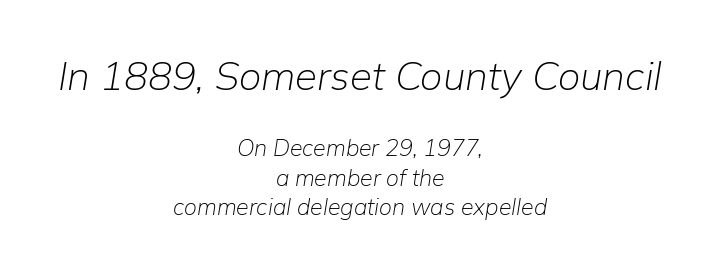
Weight: regular or lighter. The face used here is rendered with its standard letterfit. These lines are rendered in a variable-pitch font. Successive baselines arrive at the customary interval. Layout note: lines centered. Is the lower block the larger one? No — the upper block carries the bigger type.
